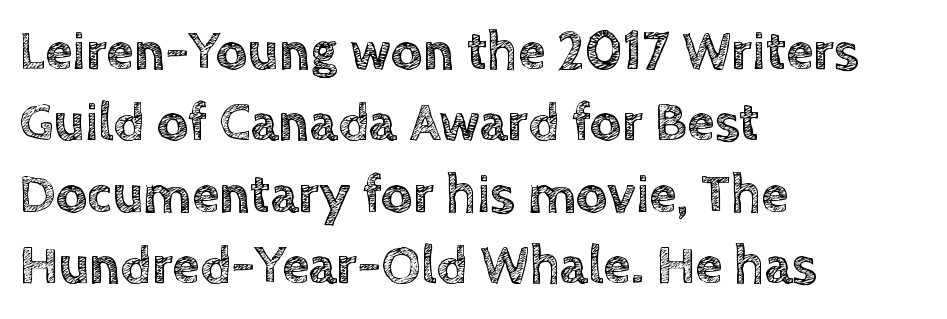
A bare baseline throughout the passage. Students, note that the glyphs here touch the page at normal intervals. No italicization has been applied; the sample stays upright. Baseline-to-baseline distance is the conventional proportion of letter height.
